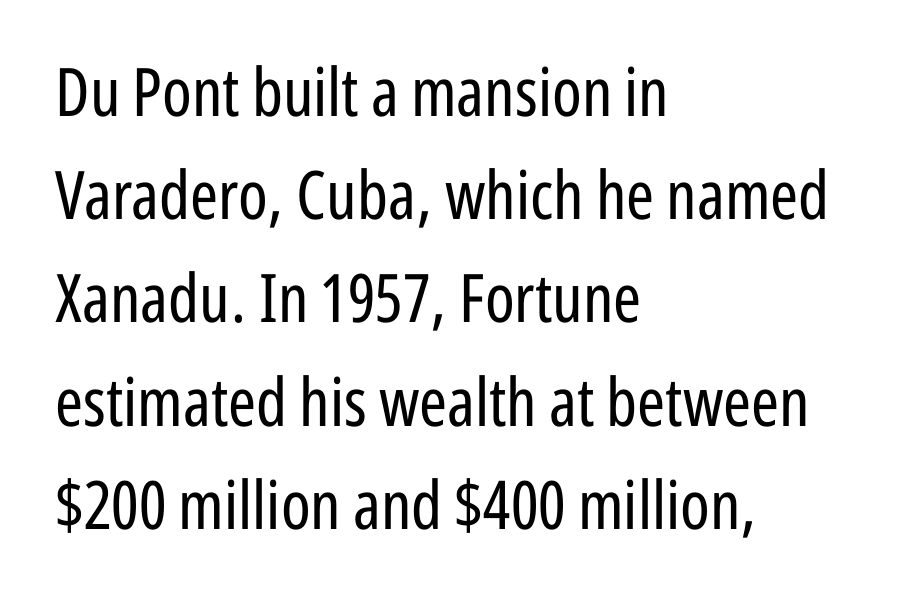
The image shows 67 px regular-weight, condensed sans-serif type, upright; set left-aligned, normal line spacing (1.54x), normal letter spacing, not underlined; low stroke contrast and a medium x-height.
